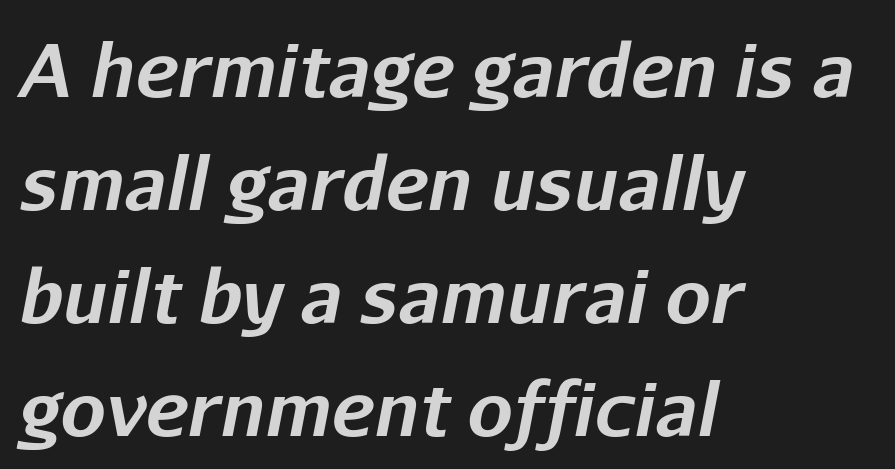
Q: Is the text bold? A: Yes.
Q: Is the text italic (slanted)? A: Yes, it leans right by about 11 degrees.
Q: Is the text underlined? A: No.
Q: How is the paragraph aligned? A: Left-aligned.
Q: Is the spacing between letters normal or unusually wide? A: Normal.
Q: Is the spacing between lines tight, normal or loose? A: Normal.
Q: Width (condensed, normal, or wide)? A: Normal.
Q: Stroke contrast? A: Low.
Q: x-height? A: Medium.
Q: Monospaced? A: No.
